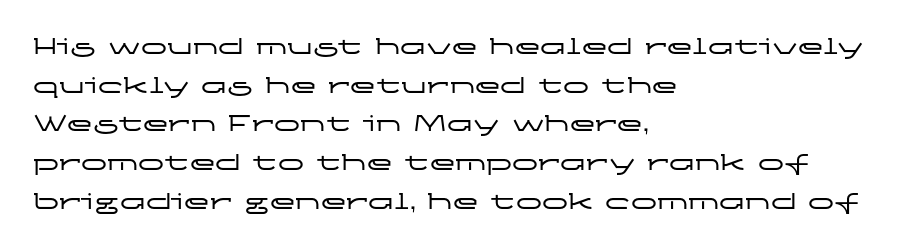
Q: Is the text italic (slanted)? A: No, it is upright.
Q: Is the text underlined? A: No.
Q: How is the paragraph aligned? A: Left-aligned.
Q: Is the spacing between letters normal or unusually wide? A: Normal.
Q: Is the spacing between lines tight, normal or loose? A: Normal.
